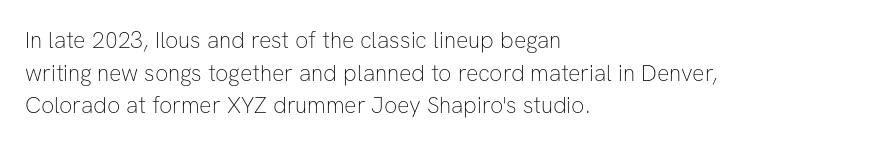
Q: Is the text bold? A: No.
Q: Is the text italic (slanted)? A: No, it is upright.
Q: Is the text underlined? A: No.
Q: How is the paragraph aligned? A: Left-aligned.
Q: Is the spacing between letters normal or unusually wide? A: Normal.
Q: Is the spacing between lines tight, normal or loose? A: Normal.
